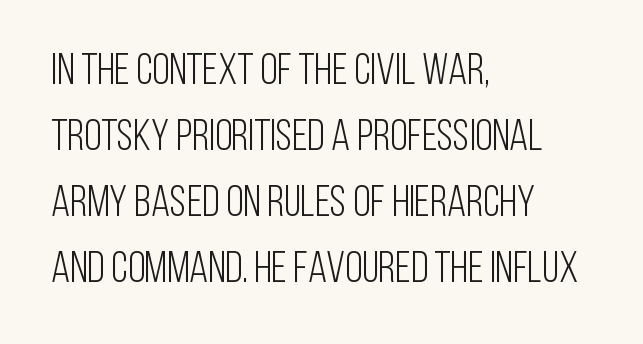
Q: Is the text bold? A: No.
Q: Is the text italic (slanted)? A: No, it is upright.
Q: Is the typeface a serif or a sans-serif typeface? A: Sans-serif.
Q: Is the text underlined? A: No.
Q: How is the paragraph aligned? A: Left-aligned.
Q: Is the spacing between letters normal or unusually wide? A: Normal.
Q: Is the spacing between lines tight, normal or loose? A: Normal.
Q: Width (condensed, normal, or wide)? A: Condensed.
Q: Stroke contrast? A: Low.
Q: x-height? A: Large.
Q: Monospaced? A: No.
